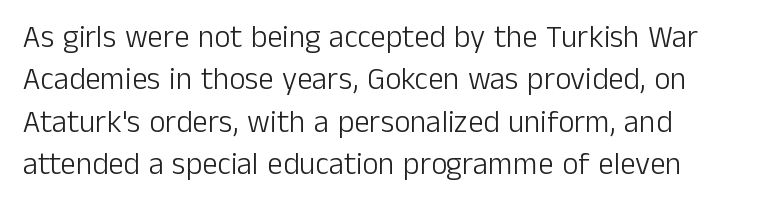
Q: Is the text bold? A: No.
Q: Is the text italic (slanted)? A: No, it is upright.
Q: Is the typeface a serif or a sans-serif typeface? A: Sans-serif.
Q: Is the text underlined? A: No.
Q: How is the paragraph aligned? A: Left-aligned.
Q: Is the spacing between letters normal or unusually wide? A: Normal.
Q: Is the spacing between lines tight, normal or loose? A: Normal.
Q: Width (condensed, normal, or wide)? A: Normal.
Q: Stroke contrast? A: Low.
Q: x-height? A: Medium.
Q: Monospaced? A: No.
